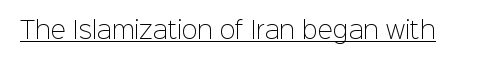
The image shows 23 px text type, upright; set normal letter spacing, underlined.
